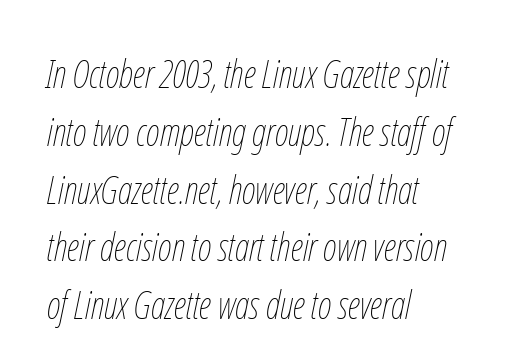
{"italic": "yes", "lean": "right", "slant_degrees": 12, "bold": "no", "weight": "thin", "width": "condensed", "stroke_contrast": "low", "x_height": "medium", "monospaced": "no", "underline": "no", "align": "left", "line_spacing": "normal", "line_spacing_ratio": 1.52, "letter_spacing": "normal", "letter_spacing_em": 0.0, "glyph_px": 38}
